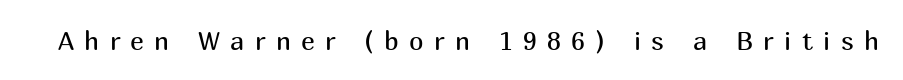
{"italic": "no", "bold": "no", "underline": "no", "letter_spacing": "wide", "letter_spacing_em": 0.4, "glyph_px": 26}
